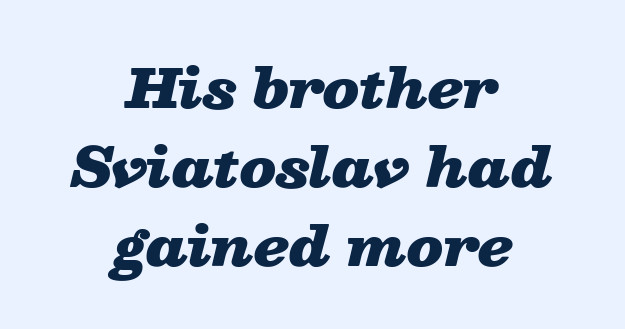
{"italic": "yes", "lean": "right", "slant_degrees": 13, "bold": "yes", "weight": "heavy", "width": "wide", "stroke_contrast": "low", "x_height": "medium", "monospaced": "no", "underline": "no", "align": "center", "line_spacing": "normal", "line_spacing_ratio": 1.46, "letter_spacing": "normal", "letter_spacing_em": 0.0, "glyph_px": 54}
